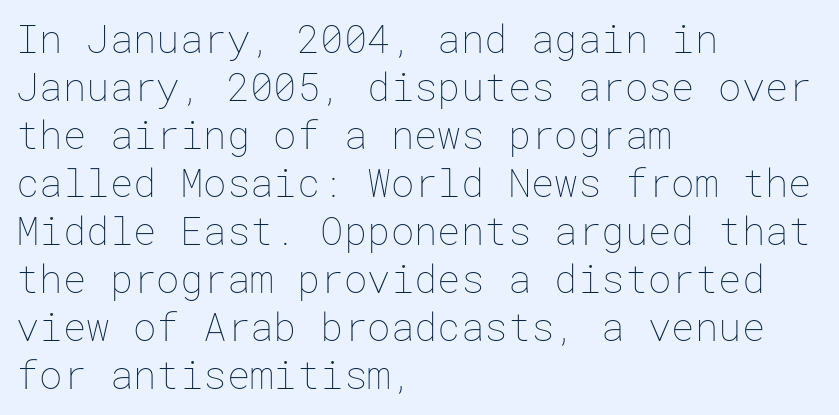
The image shows 39 px thin type, upright; set left-aligned, line spacing 1.23x, normal letter spacing, not underlined; low stroke contrast and a medium x-height.
